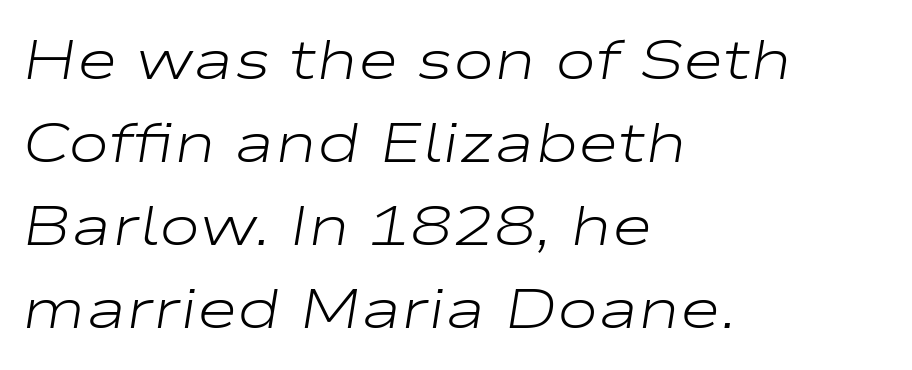
The image shows 56 px light, wide type, italic (leaning right); set left-aligned, normal line spacing (1.48x), normal letter spacing, not underlined; low stroke contrast and a medium x-height.
